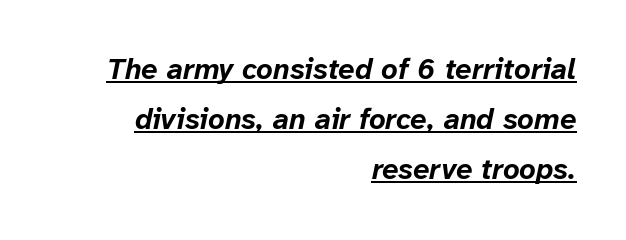
The image shows 29 px bold type, italic (leaning right); set right-aligned, line spacing 1.73x, normal letter spacing, underlined; low stroke contrast and a medium x-height.
